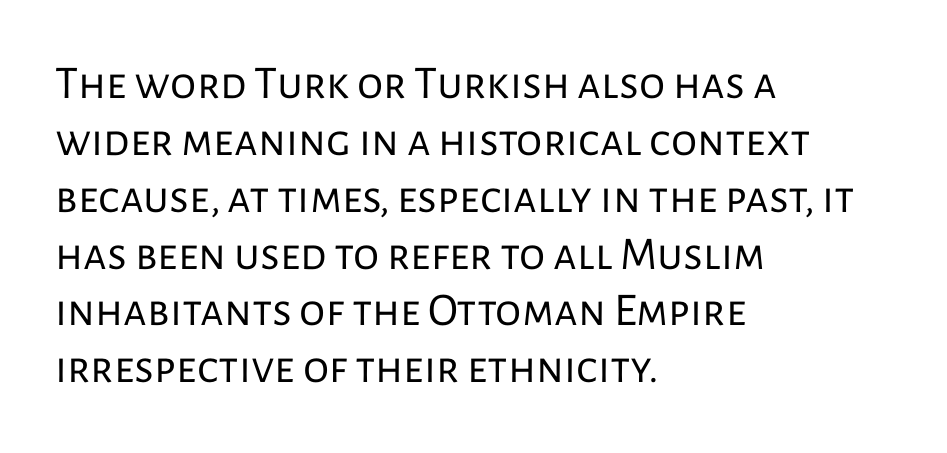
The image shows 47 px regular-weight sans-serif type, upright; set left-aligned, line spacing 1.21x, normal letter spacing, not underlined; low stroke contrast and a medium x-height.
